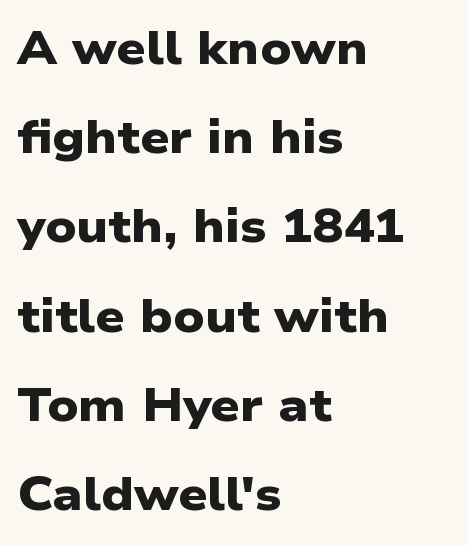
The passage shown is typed in a proportional face where columns would drift. The typesetter chose a ragged-right arrangement here. The type family on display is of the sans-serif kind. These lines carry a lot of weight — the face is fully bold.
